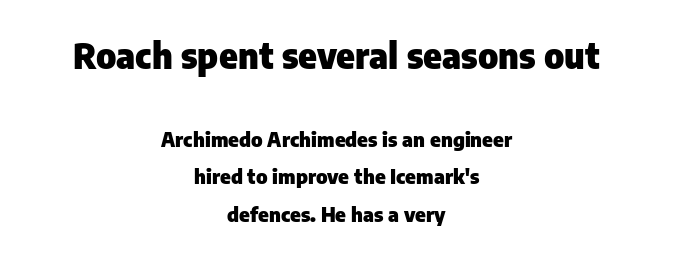
Q: Is the text bold? A: Yes.
Q: Is the text italic (slanted)? A: No, it is upright.
Q: Is the typeface a serif or a sans-serif typeface? A: Sans-serif.
Q: Is the text underlined? A: No.
Q: How is the paragraph aligned? A: Centered.
Q: Is the spacing between letters normal or unusually wide? A: Normal.
Q: Which block of text is set in a larger size, the first (top) or the second (bottom)? A: The first (top) one.
Q: Width (condensed, normal, or wide)? A: Normal.
Q: Stroke contrast? A: Low.
Q: x-height? A: Medium.
Q: Monospaced? A: No.
